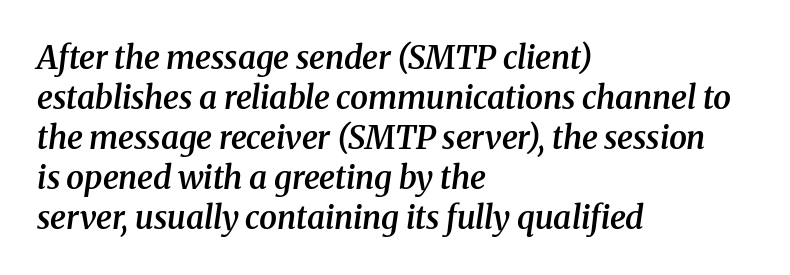
The image shows 32 px semibold serif type, italic (leaning right); set left-aligned, normal line spacing (1.25x), normal letter spacing, not underlined; medium stroke contrast and a medium x-height.
